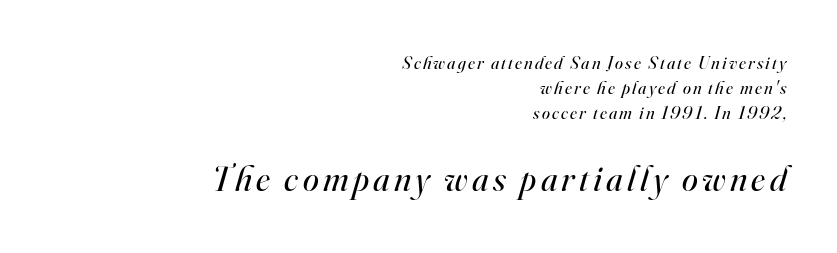
The image shows 36 px regular-weight serif type, italic (leaning right); set right-aligned, normal line spacing (1.4x), not underlined; the second (bottom) block is 2.0x larger; high stroke contrast and a small x-height.
